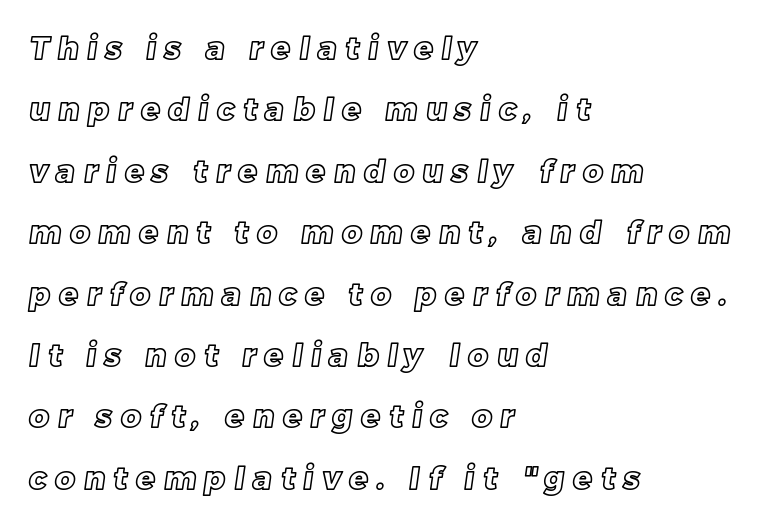
The image shows 31 px text type; set left-aligned, loose line spacing (1.98x), unusually wide letter spacing (+0.28 em), not underlined; a large x-height.
